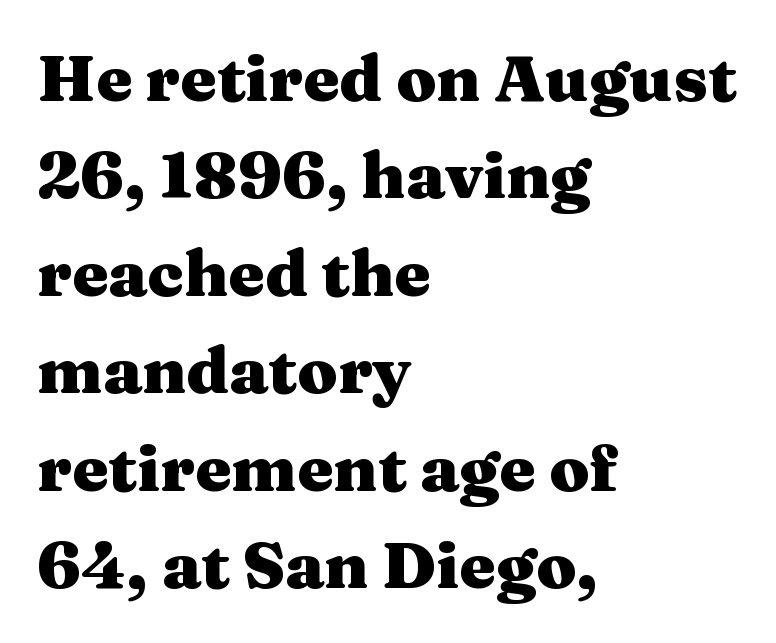
Q: Is the text bold? A: Yes.
Q: Is the text italic (slanted)? A: No, it is upright.
Q: Is the typeface a serif or a sans-serif typeface? A: Serif.
Q: Is the text underlined? A: No.
Q: How is the paragraph aligned? A: Left-aligned.
Q: Is the spacing between letters normal or unusually wide? A: Normal.
Q: Is the spacing between lines tight, normal or loose? A: Normal.
Q: Width (condensed, normal, or wide)? A: Wide.
Q: Stroke contrast? A: Medium.
Q: x-height? A: Medium.
Q: Monospaced? A: No.
